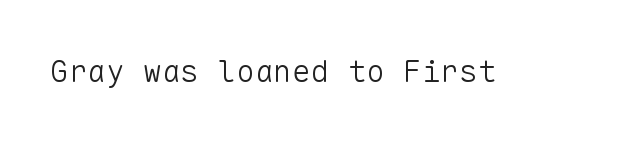
The image shows 31 px light sans-serif type, upright, monospaced; set normal letter spacing, not underlined; low stroke contrast and a medium x-height.
